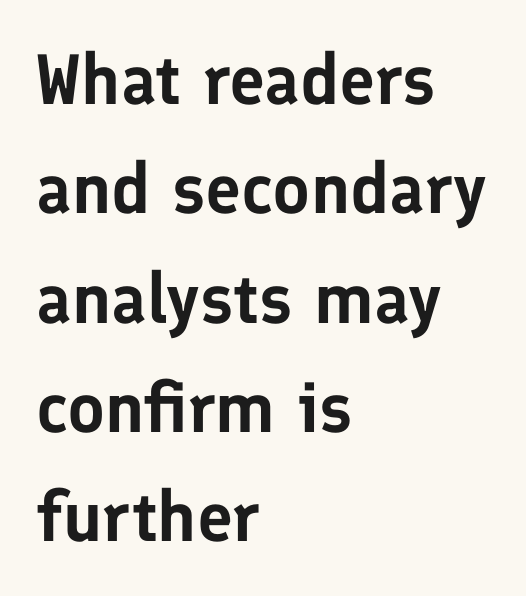
The image shows 71 px sans-serif type, upright; set left-aligned, normal line spacing (1.54x), normal letter spacing, not underlined; low stroke contrast and a medium x-height.
